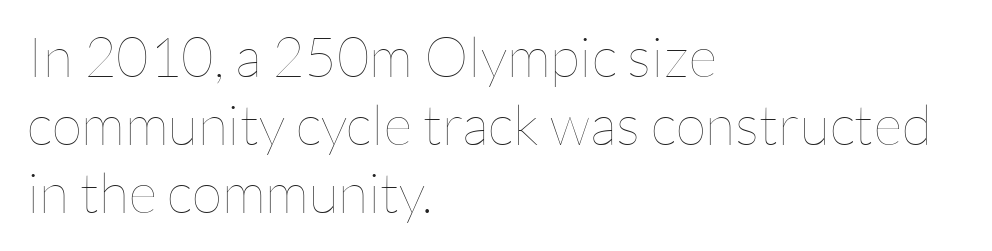
{"italic": "no", "bold": "no", "weight": "thin", "width": "normal", "stroke_contrast": "low", "x_height": "medium", "monospaced": "no", "underline": "no", "align": "left", "line_spacing_ratio": 1.21, "letter_spacing": "normal", "letter_spacing_em": 0.0, "glyph_px": 56}
